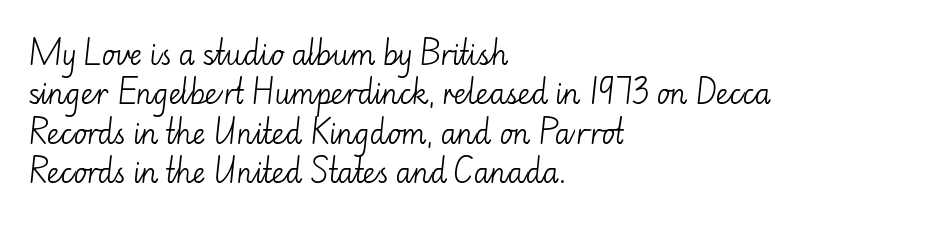
The image shows 28 px light sans-serif type; set left-aligned, normal line spacing (1.41x), normal letter spacing, not underlined; low stroke contrast and a small x-height.
